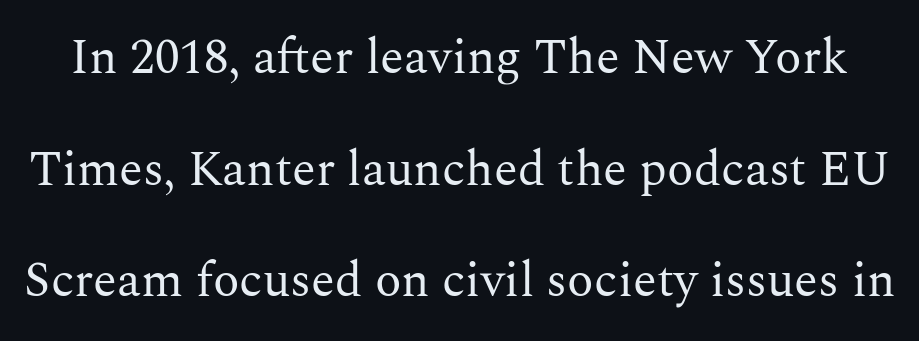
Q: Is the text bold? A: No.
Q: Is the text italic (slanted)? A: No, it is upright.
Q: Is the typeface a serif or a sans-serif typeface? A: Serif.
Q: Is the text underlined? A: No.
Q: Is the spacing between letters normal or unusually wide? A: Normal.
Q: Is the spacing between lines tight, normal or loose? A: Loose.
Q: Width (condensed, normal, or wide)? A: Normal.
Q: Stroke contrast? A: Medium.
Q: x-height? A: Medium.
Q: Monospaced? A: No.
